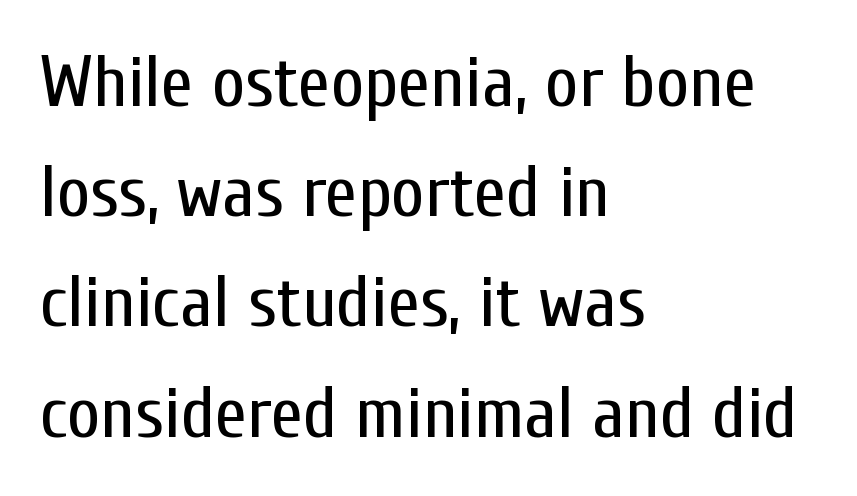
Q: Is the text bold? A: No.
Q: Is the text italic (slanted)? A: No, it is upright.
Q: Is the typeface a serif or a sans-serif typeface? A: Sans-serif.
Q: Is the text underlined? A: No.
Q: How is the paragraph aligned? A: Left-aligned.
Q: Is the spacing between letters normal or unusually wide? A: Normal.
Q: Is the spacing between lines tight, normal or loose? A: Normal.
Q: Width (condensed, normal, or wide)? A: Condensed.
Q: Stroke contrast? A: Low.
Q: x-height? A: Medium.
Q: Monospaced? A: No.
